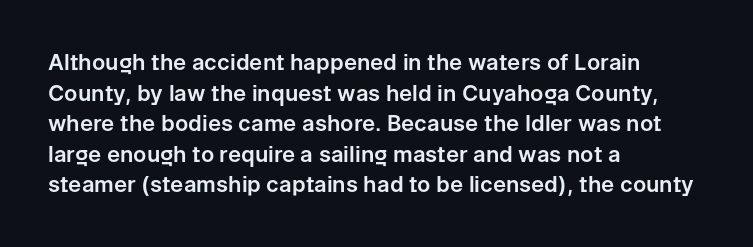
The image shows 22 px text type, upright; set left-aligned, normal line spacing (1.39x), normal letter spacing, not underlined.
